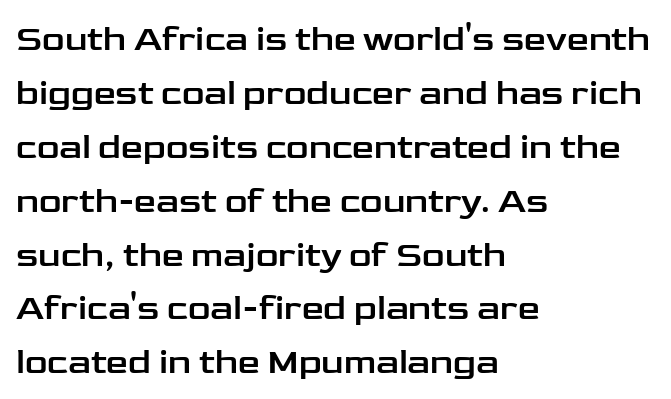
Q: Is the text italic (slanted)? A: No, it is upright.
Q: Is the typeface a serif or a sans-serif typeface? A: Sans-serif.
Q: Is the text underlined? A: No.
Q: How is the paragraph aligned? A: Left-aligned.
Q: Is the spacing between letters normal or unusually wide? A: Normal.
Q: Is the spacing between lines tight, normal or loose? A: Normal.
Q: Width (condensed, normal, or wide)? A: Wide.
Q: Stroke contrast? A: Low.
Q: x-height? A: Medium.
Q: Monospaced? A: No.
